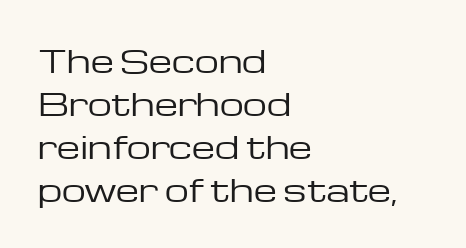
Q: Is the text bold? A: No.
Q: Is the text italic (slanted)? A: No, it is upright.
Q: Is the typeface a serif or a sans-serif typeface? A: Sans-serif.
Q: Is the text underlined? A: No.
Q: How is the paragraph aligned? A: Left-aligned.
Q: Is the spacing between letters normal or unusually wide? A: Normal.
Q: Is the spacing between lines tight, normal or loose? A: Normal.
Q: Width (condensed, normal, or wide)? A: Wide.
Q: Stroke contrast? A: Low.
Q: x-height? A: Medium.
Q: Monospaced? A: No.
